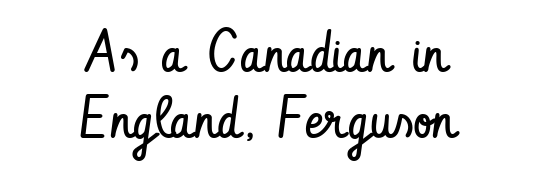
Q: Is the text bold? A: No.
Q: Is the text italic (slanted)? A: No, it is upright.
Q: Is the typeface a serif or a sans-serif typeface? A: Sans-serif.
Q: Is the text underlined? A: No.
Q: How is the paragraph aligned? A: Centered.
Q: Is the spacing between letters normal or unusually wide? A: Normal.
Q: Is the spacing between lines tight, normal or loose? A: Tight.
Q: Width (condensed, normal, or wide)? A: Condensed.
Q: Stroke contrast? A: Low.
Q: x-height? A: Small.
Q: Monospaced? A: No.
